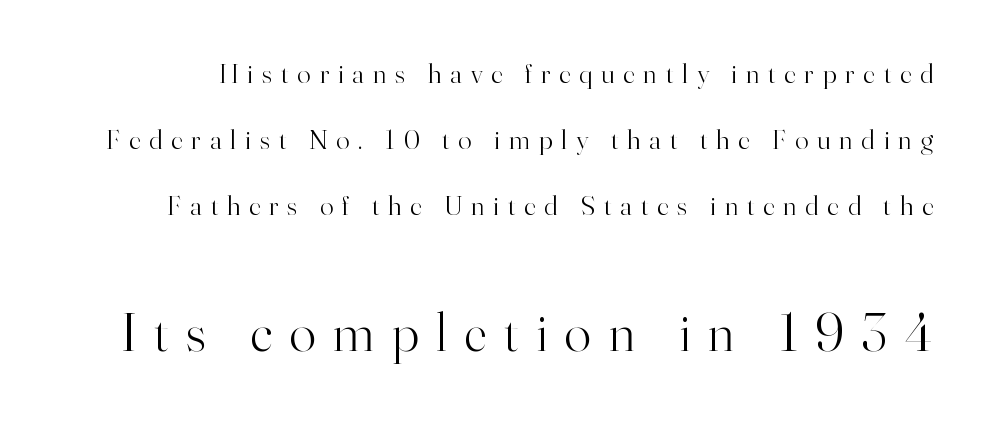
These lines stand farther apart than default settings would place them. Posture: straight, roman, zero tilt. Unbolded letterforms with no extra heft. The space directly below the letters is spotless. The designer gave the closing block more size than the opening block.
